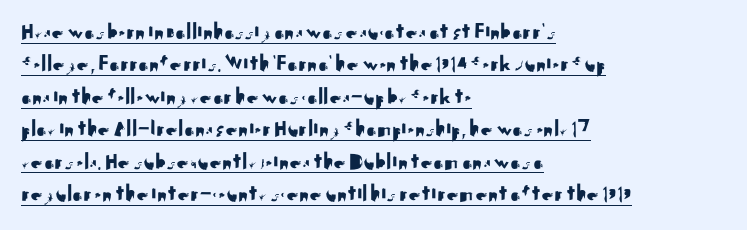
Q: Is the text italic (slanted)? A: No, it is upright.
Q: Is the text underlined? A: Yes.
Q: How is the paragraph aligned? A: Left-aligned.
Q: Is the spacing between letters normal or unusually wide? A: Normal.
Q: Is the spacing between lines tight, normal or loose? A: Normal.
